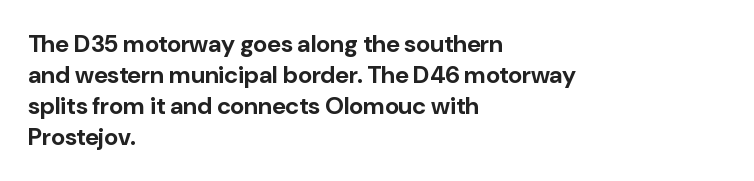
The image shows 24 px bold type, upright; set left-aligned, normal line spacing (1.29x), normal letter spacing, not underlined.
